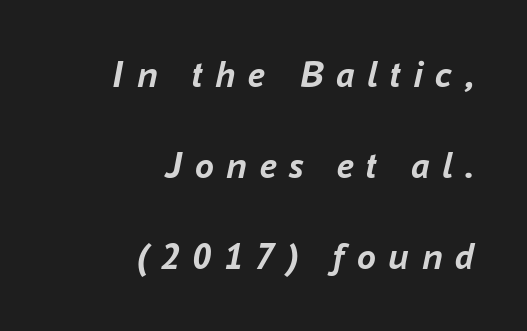
The image shows 38 px semibold type, italic (leaning right); set right-aligned, loose line spacing (2.39x), unusually wide letter spacing (+0.32 em), not underlined; low stroke contrast and a medium x-height.
